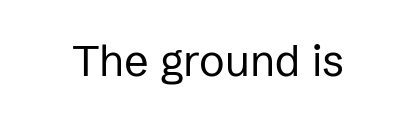
Q: Is the text bold? A: No.
Q: Is the text italic (slanted)? A: No, it is upright.
Q: Is the typeface a serif or a sans-serif typeface? A: Sans-serif.
Q: Is the text underlined? A: No.
Q: Is the spacing between letters normal or unusually wide? A: Normal.
Q: Width (condensed, normal, or wide)? A: Normal.
Q: Stroke contrast? A: Low.
Q: x-height? A: Medium.
Q: Monospaced? A: No.
